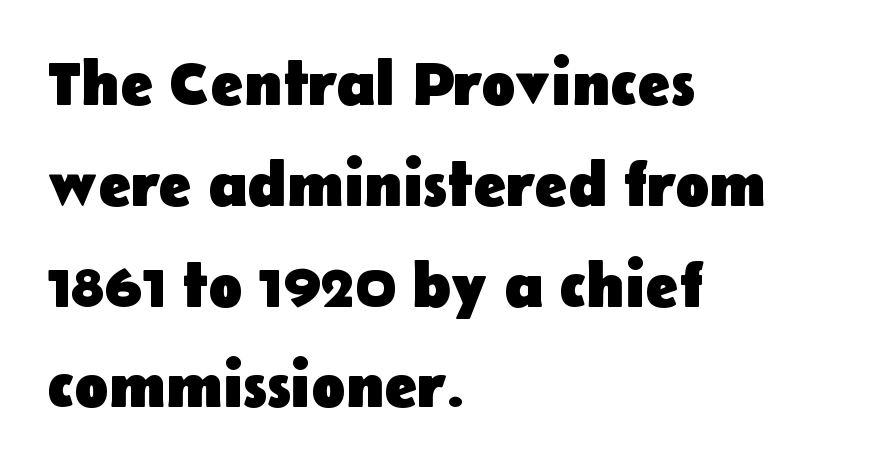
Q: Is the text bold? A: Yes.
Q: Is the text italic (slanted)? A: No, it is upright.
Q: Is the typeface a serif or a sans-serif typeface? A: Sans-serif.
Q: Is the text underlined? A: No.
Q: How is the paragraph aligned? A: Left-aligned.
Q: Is the spacing between letters normal or unusually wide? A: Normal.
Q: Is the spacing between lines tight, normal or loose? A: Normal.
Q: Width (condensed, normal, or wide)? A: Normal.
Q: Stroke contrast? A: Low.
Q: x-height? A: Medium.
Q: Monospaced? A: No.
